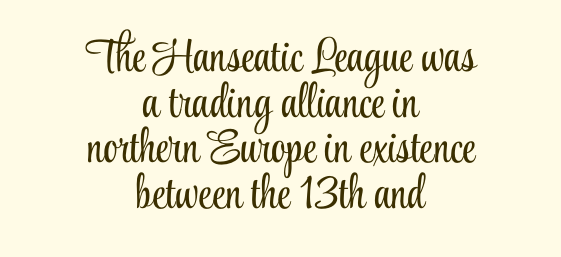
{"serif": "yes", "bold": "no", "weight": "light", "width": "condensed", "stroke_contrast": "low", "x_height": "small", "monospaced": "no", "underline": "no", "align": "center", "line_spacing": "tight", "line_spacing_ratio": 0.97, "letter_spacing": "normal", "letter_spacing_em": 0.0, "glyph_px": 47}
